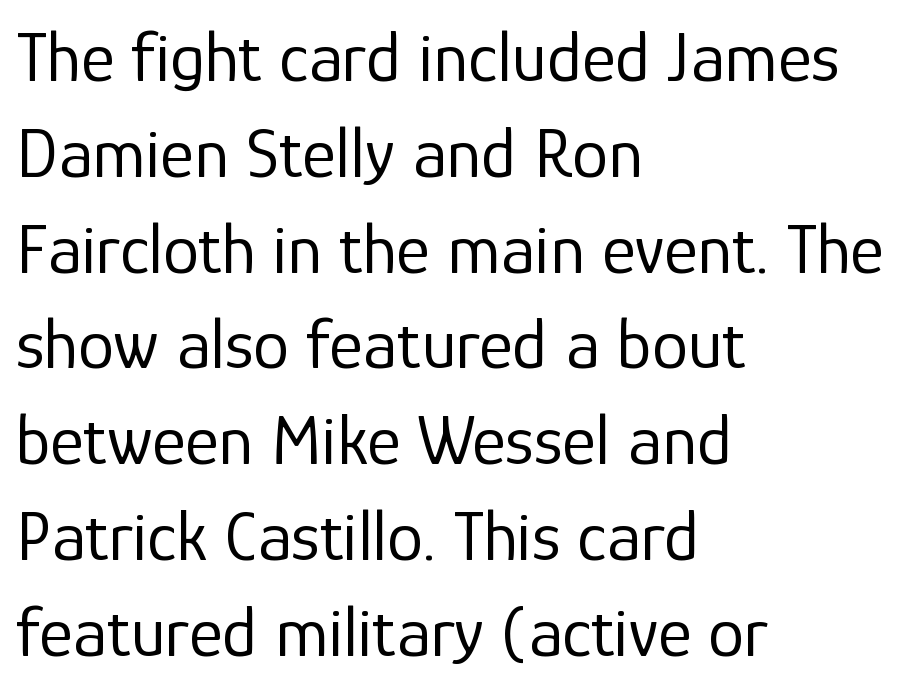
The image shows 72 px regular-weight sans-serif type, upright; set left-aligned, normal line spacing (1.33x), normal letter spacing, not underlined; low stroke contrast and a medium x-height.
